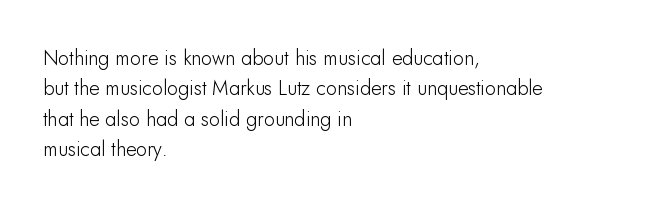
Q: Is the text italic (slanted)? A: No, it is upright.
Q: Is the text underlined? A: No.
Q: How is the paragraph aligned? A: Left-aligned.
Q: Is the spacing between letters normal or unusually wide? A: Normal.
Q: Is the spacing between lines tight, normal or loose? A: Normal.
